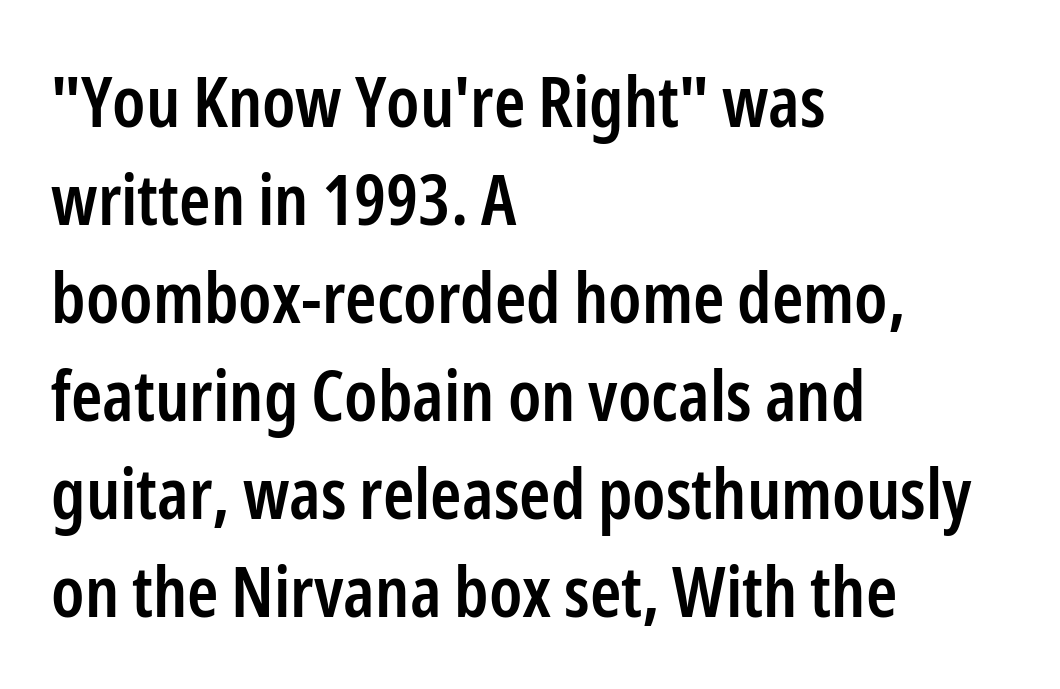
{"serif": "no", "italic": "no", "bold": "semi", "weight": "semibold", "width": "condensed", "stroke_contrast": "low", "x_height": "medium", "monospaced": "no", "underline": "no", "align": "left", "line_spacing": "normal", "line_spacing_ratio": 1.38, "letter_spacing": "normal", "letter_spacing_em": 0.0, "glyph_px": 71}
